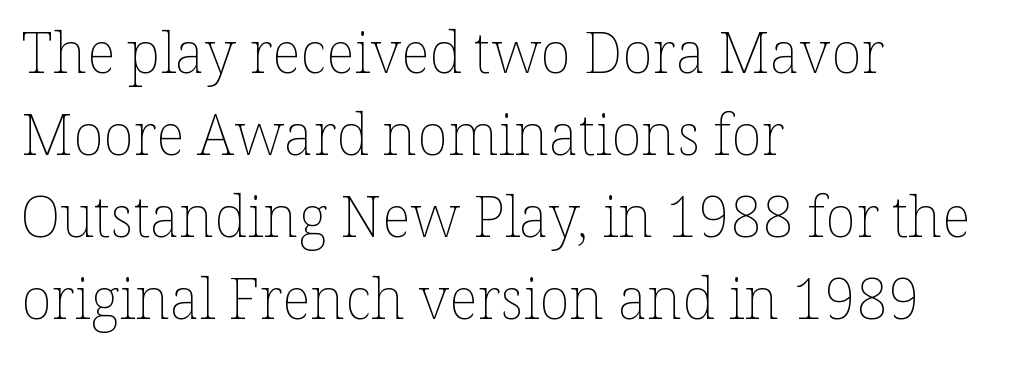
Q: Is the text bold? A: No.
Q: Is the text italic (slanted)? A: No, it is upright.
Q: Is the text underlined? A: No.
Q: How is the paragraph aligned? A: Left-aligned.
Q: Is the spacing between letters normal or unusually wide? A: Normal.
Q: Is the spacing between lines tight, normal or loose? A: Normal.
Q: Width (condensed, normal, or wide)? A: Normal.
Q: Stroke contrast? A: Low.
Q: x-height? A: Medium.
Q: Monospaced? A: No.
